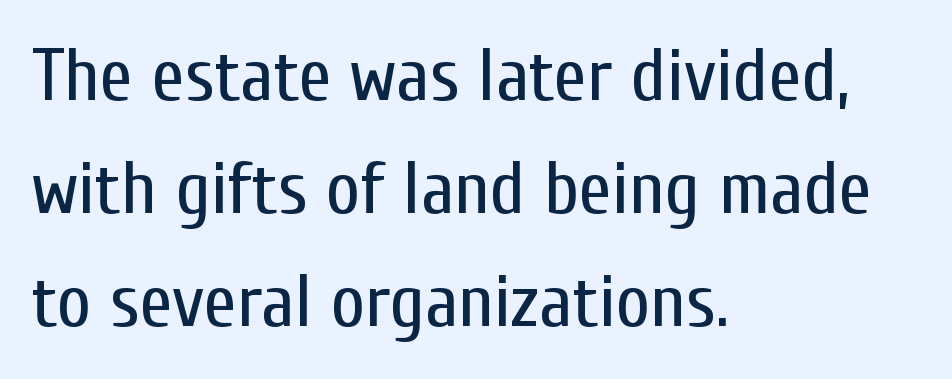
The image shows 75 px regular-weight, condensed sans-serif type, upright; set left-aligned, normal line spacing (1.51x), normal letter spacing, not underlined; low stroke contrast and a medium x-height.
